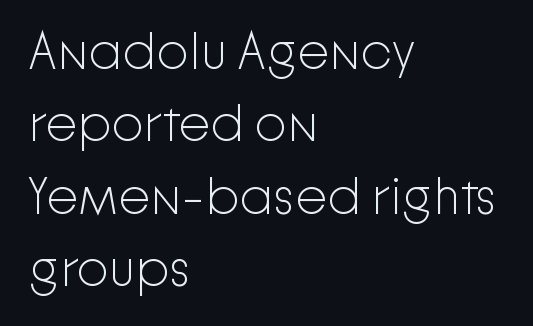
The image shows 51 px light sans-serif type, upright; set left-aligned, normal line spacing (1.42x), normal letter spacing, not underlined; low stroke contrast and a medium x-height.
